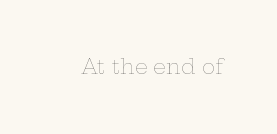
The image shows 20 px text type, upright; set normal letter spacing, not underlined.
